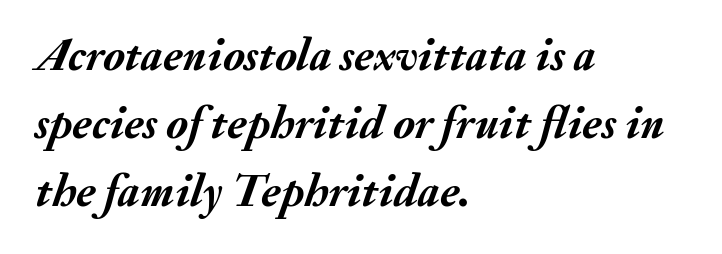
{"italic": "yes", "lean": "right", "slant_degrees": 20, "bold": "yes", "weight": "semibold", "width": "normal", "stroke_contrast": "medium", "x_height": "small", "monospaced": "no", "underline": "no", "align": "left", "line_spacing": "normal", "line_spacing_ratio": 1.48, "letter_spacing": "normal", "letter_spacing_em": 0.0, "glyph_px": 46}
